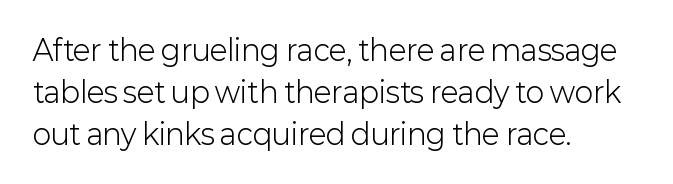
What's the leading like? Ordinary, nothing unusual. Heft: none added — not bold. The zone under the glyphs is completely vacant. Characters remain perfectly vertical along every line. This is sans-serif lettering, the kind often seen on screens and signage. The rendering uses natural spacing where letterforms have individual widths.
